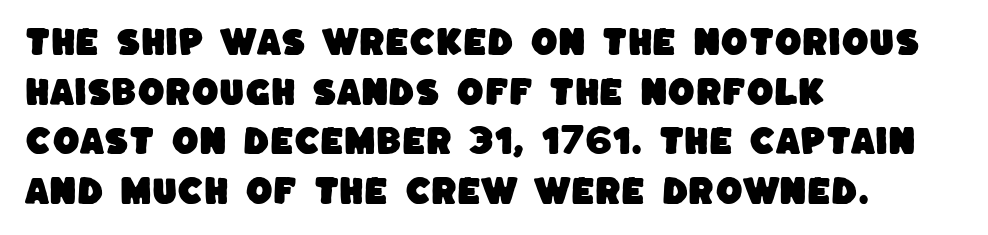
{"serif": "no", "width": "normal", "stroke_contrast": "low", "x_height": "large", "monospaced": "no", "underline": "no", "align": "left", "line_spacing": "normal", "line_spacing_ratio": 1.6, "letter_spacing": "normal", "letter_spacing_em": 0.0, "glyph_px": 31}
